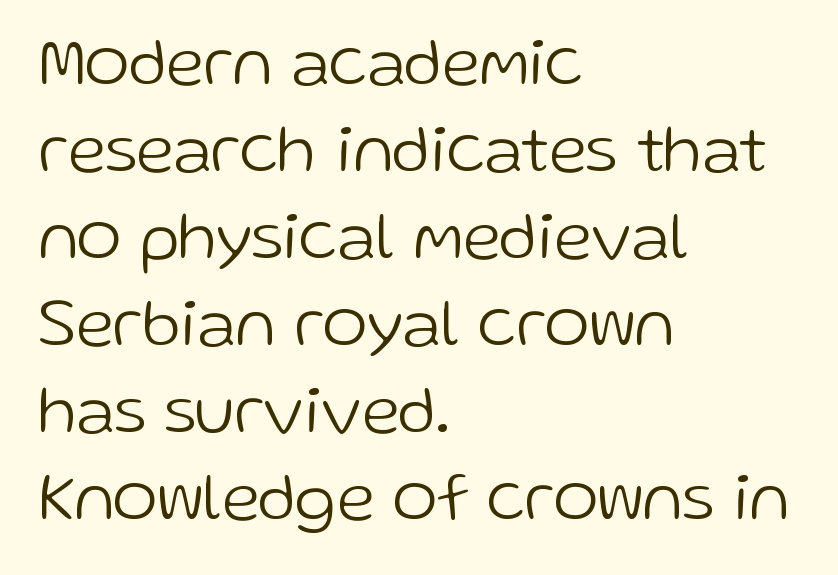
The text block is weighted toward the left margin, trailing off unevenly rightward. The passage shown stacks its lines at a standard gap. No chunkiness to these letters — they're not bold. Check the space under the baseline: it is left empty.
